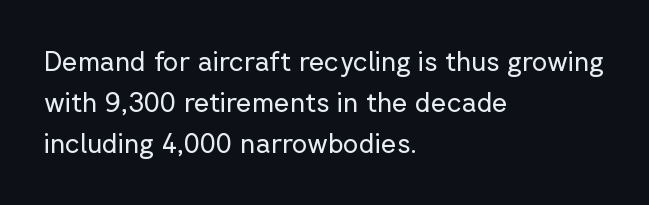
Q: Is the text bold? A: No.
Q: Is the text italic (slanted)? A: No, it is upright.
Q: Is the text underlined? A: No.
Q: How is the paragraph aligned? A: Left-aligned.
Q: Is the spacing between letters normal or unusually wide? A: Normal.
Q: Is the spacing between lines tight, normal or loose? A: Normal.
